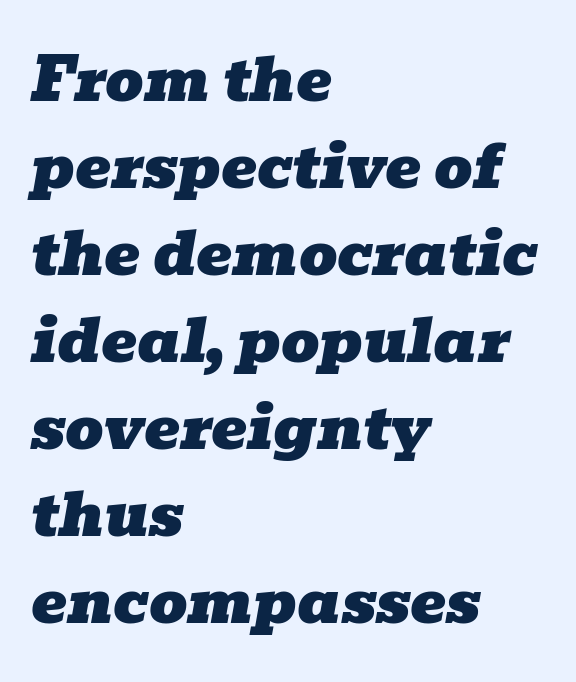
Q: Is the text italic (slanted)? A: Yes, it leans right by about 10 degrees.
Q: Is the typeface a serif or a sans-serif typeface? A: Serif.
Q: Is the text underlined? A: No.
Q: How is the paragraph aligned? A: Left-aligned.
Q: Is the spacing between letters normal or unusually wide? A: Normal.
Q: Is the spacing between lines tight, normal or loose? A: Normal.
Q: Width (condensed, normal, or wide)? A: Wide.
Q: Stroke contrast? A: Low.
Q: x-height? A: Medium.
Q: Monospaced? A: No.
